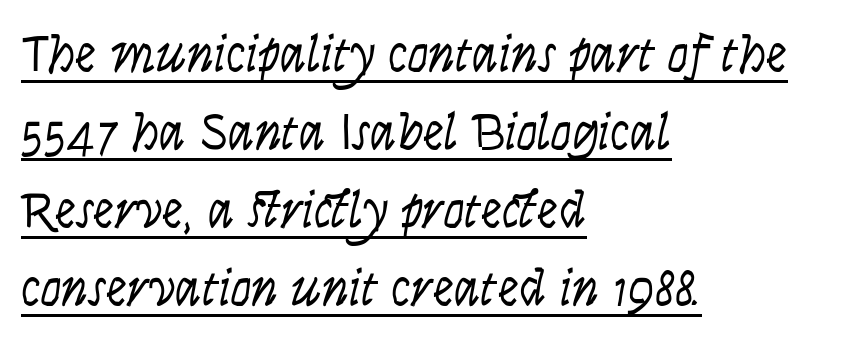
{"italic": "yes", "lean": "right", "slant_degrees": 9, "bold": "no", "weight": "light", "width": "condensed", "stroke_contrast": "low", "x_height": "large", "monospaced": "no", "underline": "yes", "align": "left", "line_spacing": "normal", "line_spacing_ratio": 1.47, "letter_spacing": "normal", "letter_spacing_em": 0.0, "glyph_px": 53}
